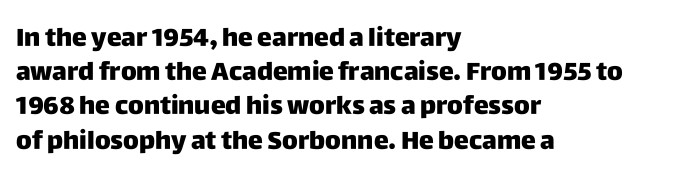
{"italic": "no", "bold": "yes", "underline": "no", "align": "left", "line_spacing": "normal", "line_spacing_ratio": 1.37, "letter_spacing": "normal", "letter_spacing_em": 0.0, "glyph_px": 25}
